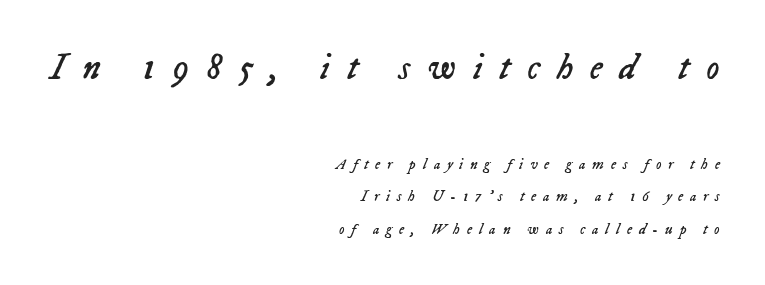
Q: Is the text bold? A: No.
Q: Is the text italic (slanted)? A: Yes, it leans right by about 23 degrees.
Q: Is the text underlined? A: No.
Q: How is the paragraph aligned? A: Right-aligned.
Q: Is the spacing between letters normal or unusually wide? A: Unusually wide.
Q: Is the spacing between lines tight, normal or loose? A: Loose.
Q: Which block of text is set in a larger size, the first (top) or the second (bottom)? A: The first (top) one.
Q: Width (condensed, normal, or wide)? A: Normal.
Q: Stroke contrast? A: Low.
Q: x-height? A: Medium.
Q: Monospaced? A: No.
